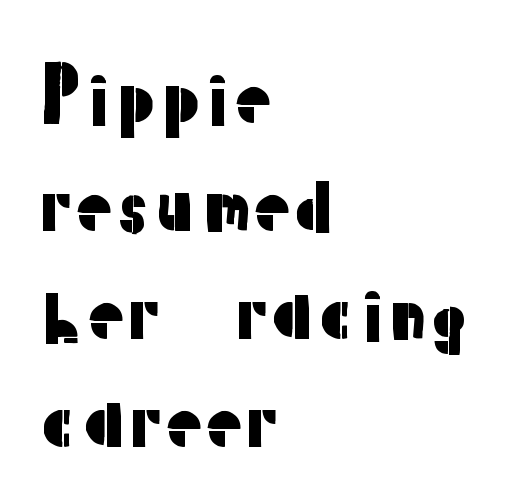
Q: Is the text italic (slanted)? A: No, it is upright.
Q: Is the typeface a serif or a sans-serif typeface? A: Sans-serif.
Q: Is the text underlined? A: No.
Q: How is the paragraph aligned? A: Left-aligned.
Q: Is the spacing between letters normal or unusually wide? A: Normal.
Q: Is the spacing between lines tight, normal or loose? A: Normal.
Q: Width (condensed, normal, or wide)? A: Normal.
Q: Stroke contrast? A: Low.
Q: x-height? A: Medium.
Q: Monospaced? A: No.
